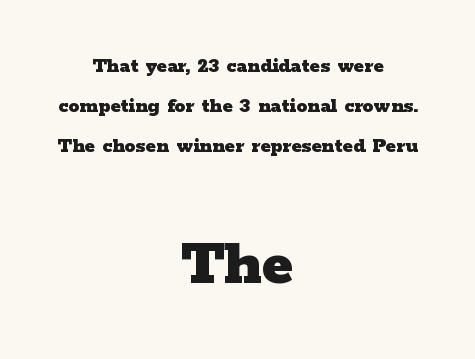
The image shows 67 px heavy, wide serif type, upright; set centered, line spacing 1.82x, normal letter spacing, not underlined; the second (bottom) block is 3.05x larger; low stroke contrast and a medium x-height.
